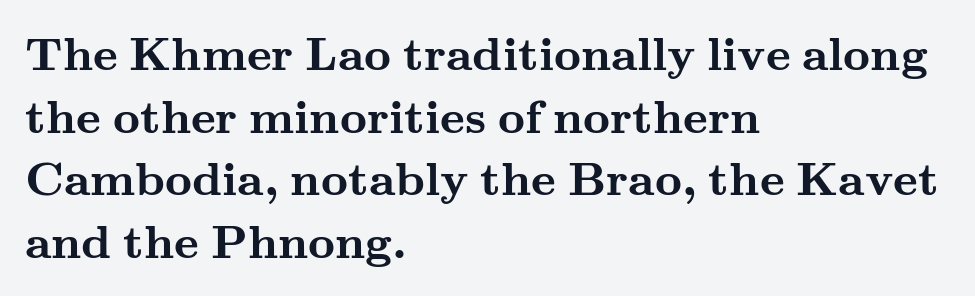
The image shows 47 px semibold, wide serif type, upright; set left-aligned, normal line spacing (1.33x), normal letter spacing, not underlined; medium stroke contrast and a small x-height.
